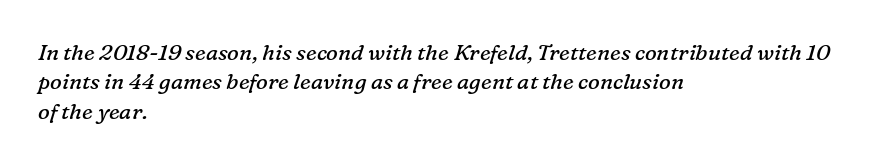
The image shows 22 px text type, italic (leaning right); set left-aligned, normal line spacing (1.34x), normal letter spacing, not underlined.
